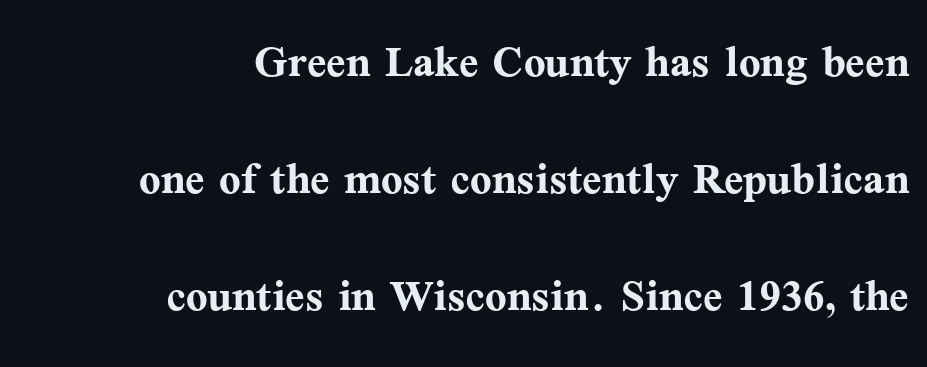
{"serif": "yes", "italic": "no", "bold": "yes", "weight": "semibold", "width": "normal", "stroke_contrast": "medium", "x_height": "medium", "monospaced": "no", "underline": "no", "align": "right", "line_spacing": "loose", "line_spacing_ratio": 2.05, "letter_spacing": "normal", "letter_spacing_em": 0.0, "glyph_px": 57}
